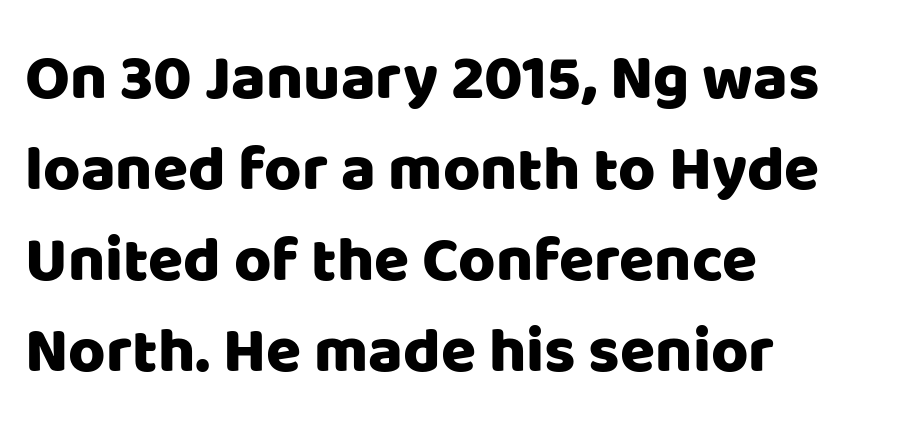
Q: Is the text italic (slanted)? A: No, it is upright.
Q: Is the typeface a serif or a sans-serif typeface? A: Sans-serif.
Q: Is the text underlined? A: No.
Q: How is the paragraph aligned? A: Left-aligned.
Q: Is the spacing between letters normal or unusually wide? A: Normal.
Q: Is the spacing between lines tight, normal or loose? A: Normal.
Q: Width (condensed, normal, or wide)? A: Normal.
Q: Stroke contrast? A: Low.
Q: x-height? A: Large.
Q: Monospaced? A: No.
